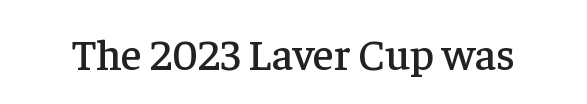
Q: Is the text italic (slanted)? A: No, it is upright.
Q: Is the typeface a serif or a sans-serif typeface? A: Serif.
Q: Is the text underlined? A: No.
Q: Is the spacing between letters normal or unusually wide? A: Normal.
Q: Width (condensed, normal, or wide)? A: Normal.
Q: Stroke contrast? A: Low.
Q: x-height? A: Medium.
Q: Monospaced? A: No.
